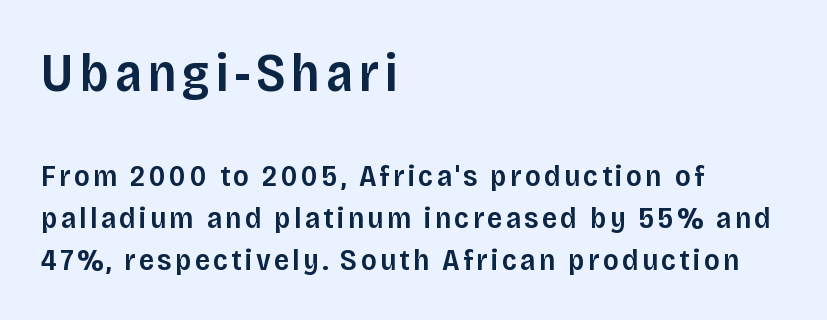
{"serif": "no", "italic": "no", "bold": "semi", "weight": "semibold", "width": "normal", "stroke_contrast": "low", "x_height": "large", "monospaced": "no", "underline": "no", "align": "left", "line_spacing": "normal", "line_spacing_ratio": 1.4, "larger_block": "first", "size_ratio": 1.77, "glyph_px": 53}
